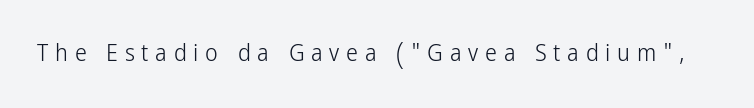
{"italic": "no", "bold": "no", "underline": "no", "letter_spacing": "wide", "letter_spacing_em": 0.28, "glyph_px": 24}
